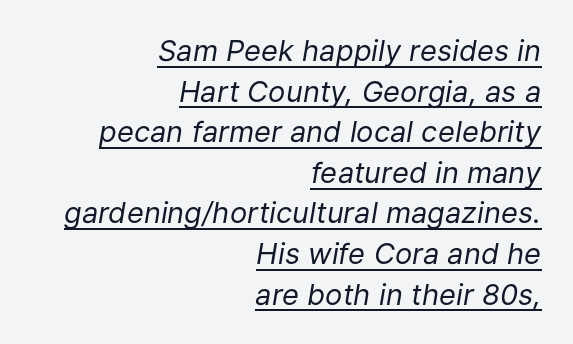
Q: Is the text bold? A: No.
Q: Is the text italic (slanted)? A: Yes, it leans right by about 9 degrees.
Q: Is the text underlined? A: Yes.
Q: How is the paragraph aligned? A: Right-aligned.
Q: Is the spacing between letters normal or unusually wide? A: Normal.
Q: Is the spacing between lines tight, normal or loose? A: Normal.
Q: Width (condensed, normal, or wide)? A: Normal.
Q: Stroke contrast? A: Low.
Q: x-height? A: Medium.
Q: Monospaced? A: No.
